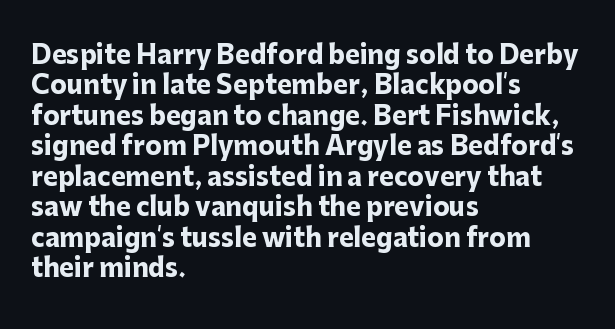
Each line starts at the same left margin while the right side varies. Words appear dense and cohesive because spacing is normal. What weight is shown? A full bold with thick strokes. Nope, not italic — everything's standing straight.
